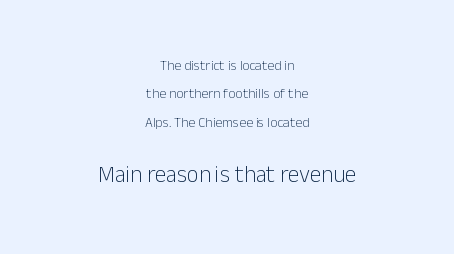
{"italic": "no", "bold": "no", "underline": "no", "align": "center", "line_spacing": "loose", "line_spacing_ratio": 2.02, "letter_spacing": "normal", "letter_spacing_em": 0.0, "larger_block": "second", "size_ratio": 1.64, "glyph_px": 23}
